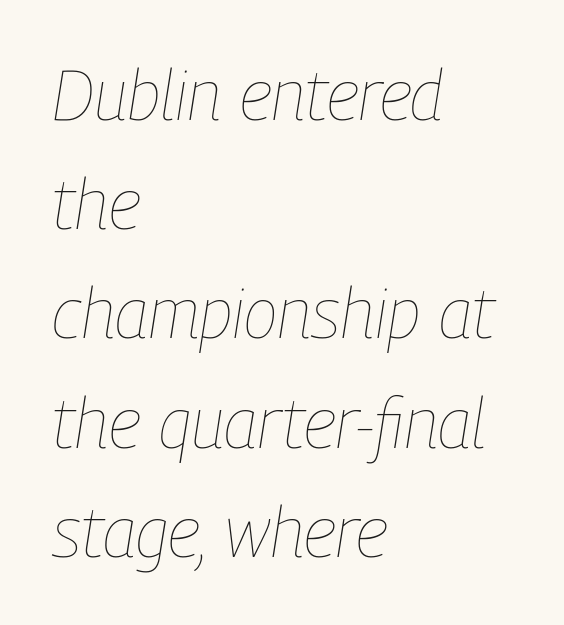
The image shows 70 px thin, condensed type, italic (leaning right); set left-aligned, normal line spacing (1.56x), normal letter spacing, not underlined; low stroke contrast and a medium x-height.
